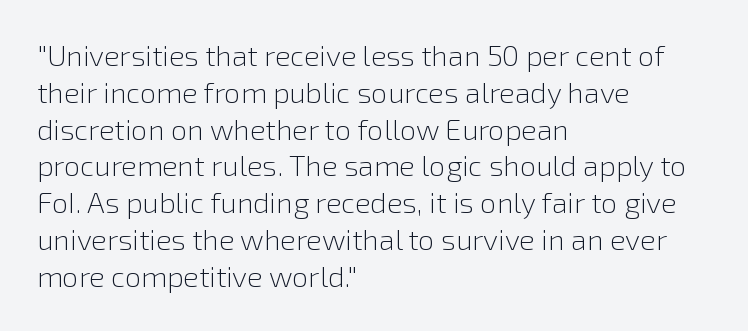
Q: Is the text bold? A: No.
Q: Is the text italic (slanted)? A: No, it is upright.
Q: Is the typeface a serif or a sans-serif typeface? A: Sans-serif.
Q: Is the text underlined? A: No.
Q: How is the paragraph aligned? A: Left-aligned.
Q: Is the spacing between letters normal or unusually wide? A: Normal.
Q: Is the spacing between lines tight, normal or loose? A: Normal.
Q: Width (condensed, normal, or wide)? A: Normal.
Q: x-height? A: Medium.
Q: Monospaced? A: No.
